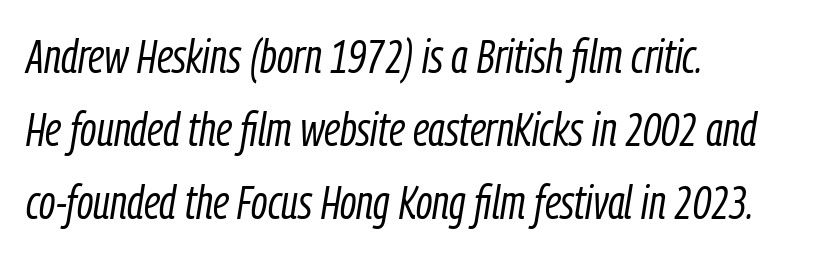
Q: Is the text bold? A: No.
Q: Is the text italic (slanted)? A: Yes, it leans right by about 9 degrees.
Q: Is the text underlined? A: No.
Q: How is the paragraph aligned? A: Left-aligned.
Q: Is the spacing between letters normal or unusually wide? A: Normal.
Q: Is the spacing between lines tight, normal or loose? A: Normal.
Q: Width (condensed, normal, or wide)? A: Condensed.
Q: Stroke contrast? A: Low.
Q: x-height? A: Medium.
Q: Monospaced? A: No.
